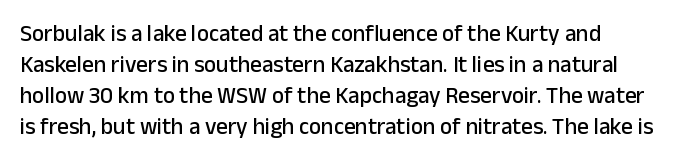
{"italic": "no", "underline": "no", "line_spacing": "normal", "line_spacing_ratio": 1.35, "letter_spacing": "normal", "letter_spacing_em": 0.0, "glyph_px": 23}
